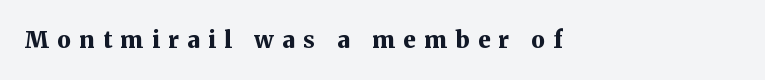
The image shows 23 px bold type, upright; set unusually wide letter spacing (+0.37 em), not underlined.
